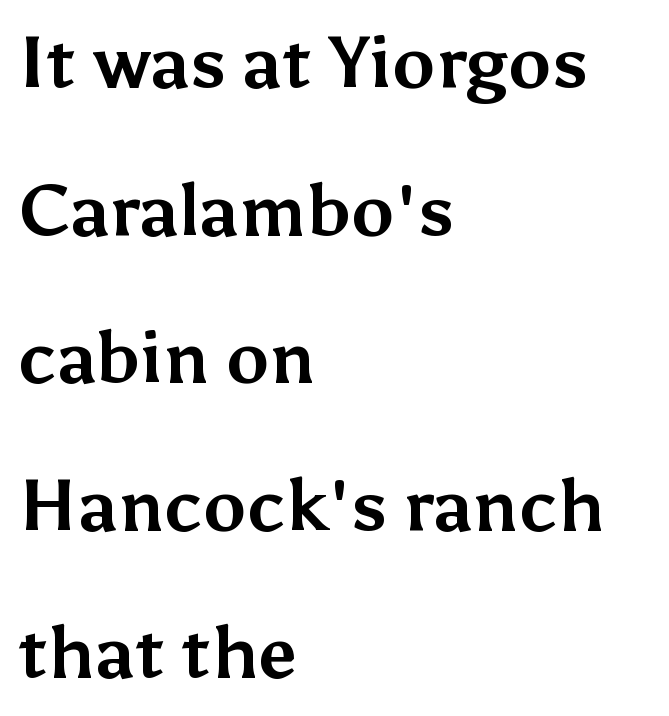
Each row of text sits above clean, open space. How heavy is the stroke? Heavy — this is a bold. The passage is arranged the way most books set body copy — flush left. The block of text is sparse from top to bottom, with ample space between rows.
